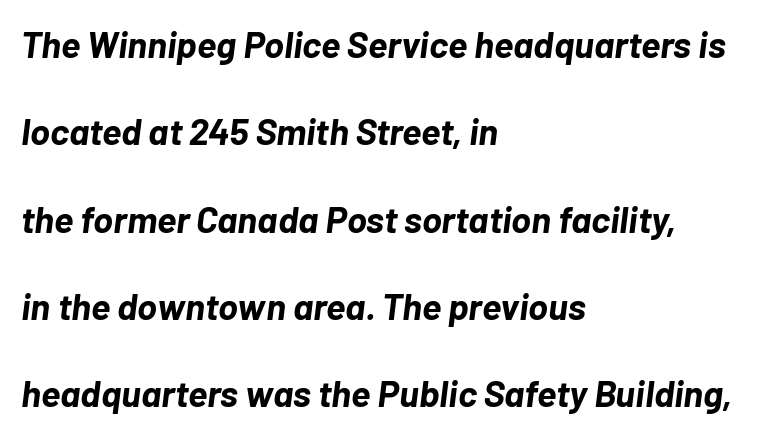
The image shows 37 px bold type, italic (leaning right); set left-aligned, loose line spacing (2.36x), normal letter spacing, not underlined; low stroke contrast and a medium x-height.
